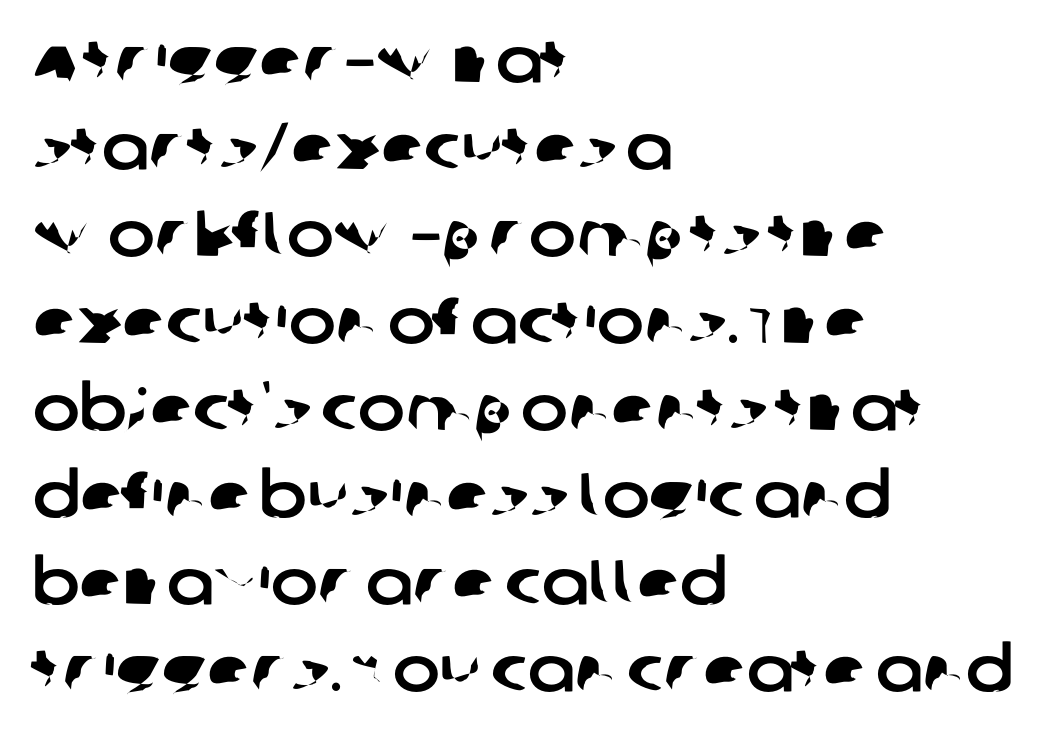
Q: Is the typeface a serif or a sans-serif typeface? A: Sans-serif.
Q: Is the text underlined? A: No.
Q: How is the paragraph aligned? A: Left-aligned.
Q: Is the spacing between letters normal or unusually wide? A: Normal.
Q: Is the spacing between lines tight, normal or loose? A: Normal.
Q: Width (condensed, normal, or wide)? A: Normal.
Q: Stroke contrast? A: Low.
Q: x-height? A: Large.
Q: Monospaced? A: No.
